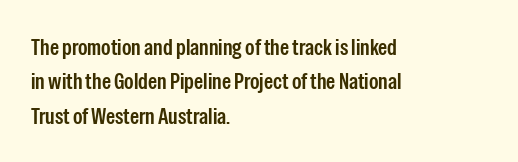
Q: Is the text bold? A: Semi-bold.
Q: Is the text italic (slanted)? A: No, it is upright.
Q: Is the text underlined? A: No.
Q: How is the paragraph aligned? A: Left-aligned.
Q: Is the spacing between letters normal or unusually wide? A: Normal.
Q: Is the spacing between lines tight, normal or loose? A: Normal.
